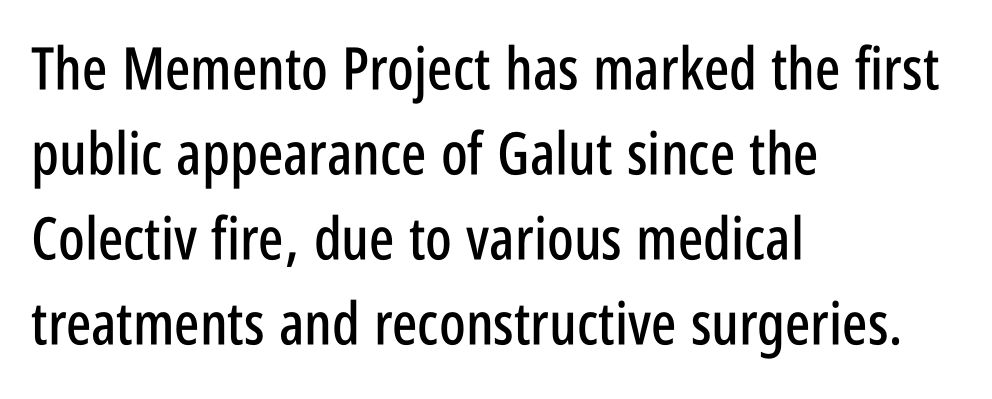
The rendering uses a moderate line-height, typical for paragraphs. The lettering stays uniformly vertical, giving the passage a roman look. This rendering uses left alignment, leaving the right contour irregular. To sum up the face: it is a sans, with no serifs.
